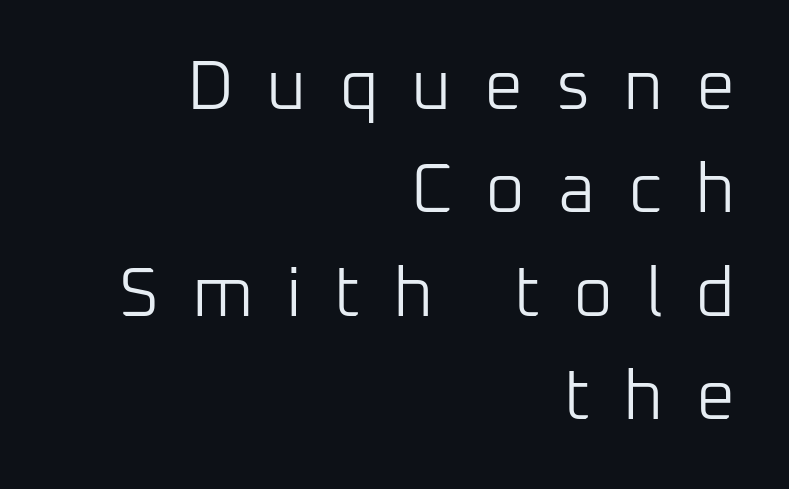
Q: Is the text bold? A: No.
Q: Is the text italic (slanted)? A: No, it is upright.
Q: Is the typeface a serif or a sans-serif typeface? A: Sans-serif.
Q: Is the text underlined? A: No.
Q: How is the paragraph aligned? A: Right-aligned.
Q: Is the spacing between letters normal or unusually wide? A: Unusually wide.
Q: Is the spacing between lines tight, normal or loose? A: Normal.
Q: Width (condensed, normal, or wide)? A: Normal.
Q: Stroke contrast? A: Low.
Q: x-height? A: Medium.
Q: Monospaced? A: No.
